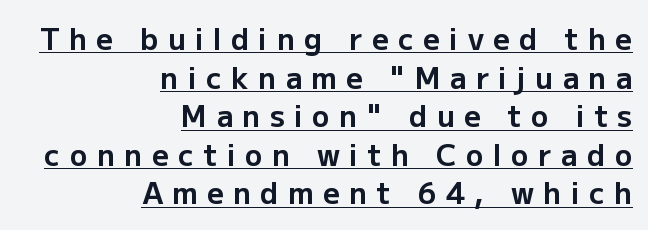
Are there feet on the stems? There aren't — it's a sans. A typesetter would call this proportional, since set widths differ per character. Every stem runs plumb, perpendicular to the baseline. The block of text has a typical density, with ordinary space between rows. Typesetter's note: full bold, strokes at maximum text heaviness. A typesetter would call this heavily tracked-out type.
